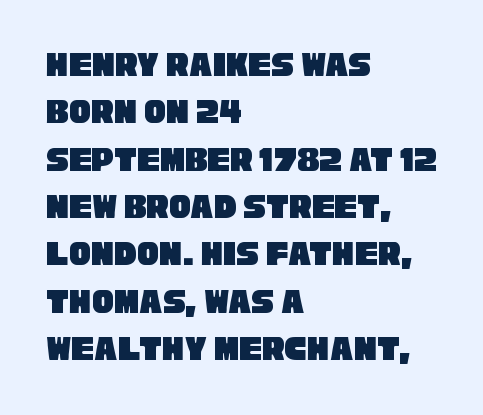
Q: Is the typeface a serif or a sans-serif typeface? A: Sans-serif.
Q: Is the text underlined? A: No.
Q: How is the paragraph aligned? A: Left-aligned.
Q: Is the spacing between letters normal or unusually wide? A: Normal.
Q: Is the spacing between lines tight, normal or loose? A: Normal.
Q: Width (condensed, normal, or wide)? A: Condensed.
Q: Stroke contrast? A: Low.
Q: x-height? A: Large.
Q: Monospaced? A: No.
